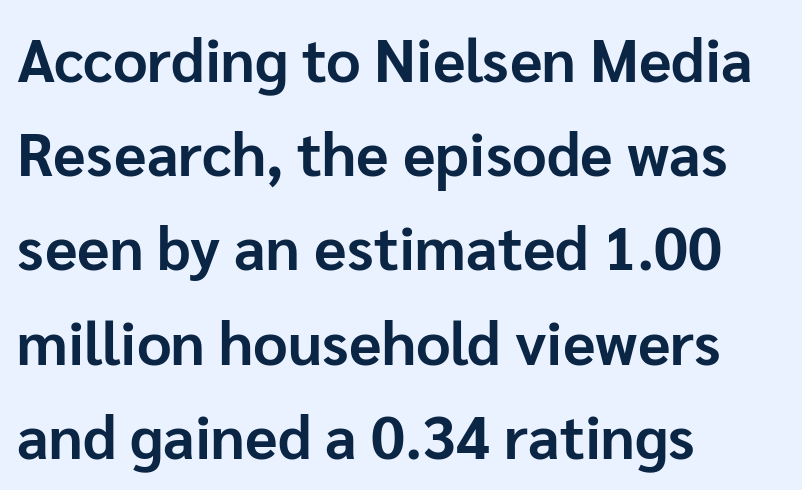
The image shows 60 px bold sans-serif type, upright; set left-aligned, normal line spacing (1.57x), normal letter spacing, not underlined; low stroke contrast and a medium x-height.
